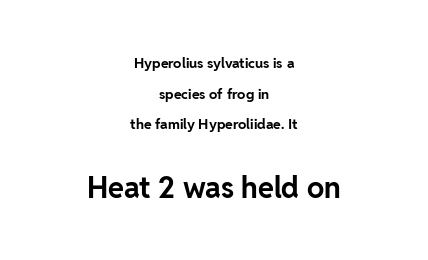
Character widths vary here, with narrow letters taking less room than wide ones. What kind of face is this? One without serifs — a sans. Tracking value appears to be zero — textbook default spacing. Typeset on center — no edge is straight. In terms of weight, the rendering is a true, heavy bold.
